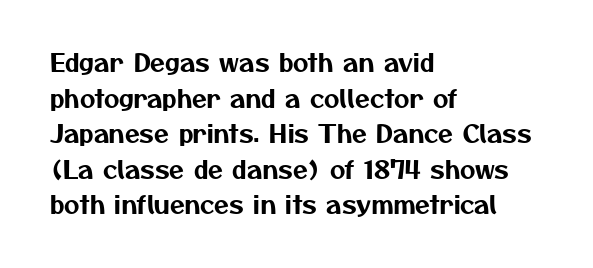
The setting favours the left margin, as ordinary paragraphs usually do. The baseline area is clear. The lines sit at an ordinary, default distance from one another. Students, note that the glyphs here touch the page at normal intervals.
